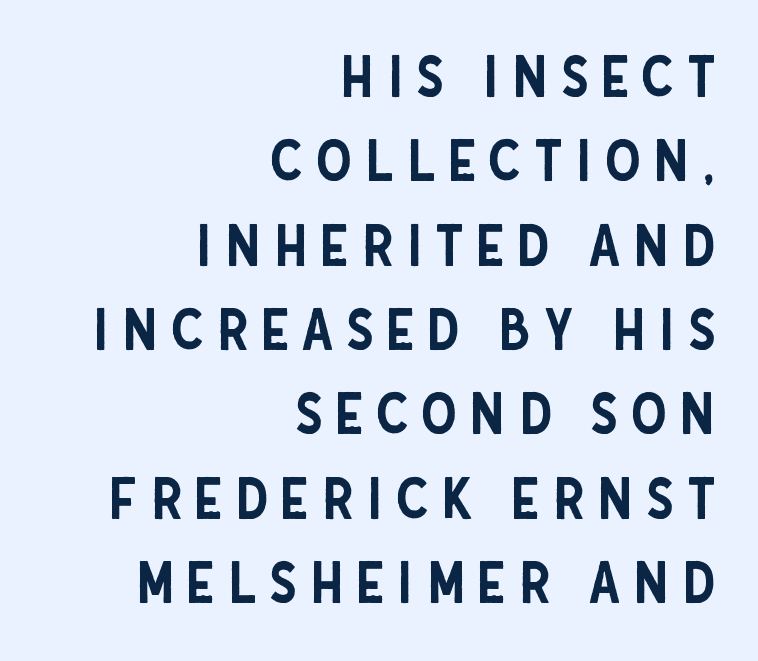
The image shows 57 px condensed sans-serif type, upright; set right-aligned, normal line spacing (1.48x), unusually wide letter spacing (+0.22 em), not underlined; low stroke contrast and a large x-height.
